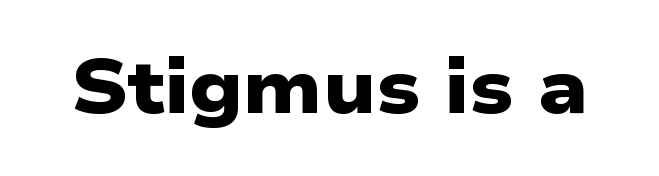
Q: Is the text bold? A: Yes.
Q: Is the typeface a serif or a sans-serif typeface? A: Sans-serif.
Q: Is the text underlined? A: No.
Q: Is the spacing between letters normal or unusually wide? A: Normal.
Q: Width (condensed, normal, or wide)? A: Wide.
Q: Stroke contrast? A: Low.
Q: x-height? A: Medium.
Q: Monospaced? A: No.
